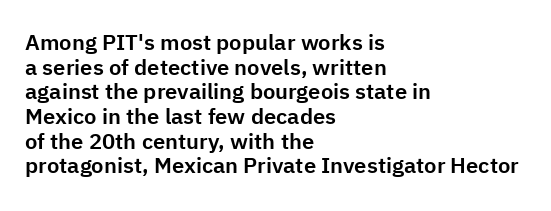
Q: Is the text italic (slanted)? A: No, it is upright.
Q: Is the text underlined? A: No.
Q: How is the paragraph aligned? A: Left-aligned.
Q: Is the spacing between letters normal or unusually wide? A: Normal.
Q: Is the spacing between lines tight, normal or loose? A: Tight.
